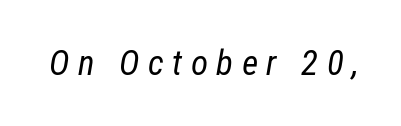
Q: Is the text bold? A: No.
Q: Is the text italic (slanted)? A: Yes, it leans right by about 12 degrees.
Q: Is the text underlined? A: No.
Q: Is the spacing between letters normal or unusually wide? A: Unusually wide.
Q: Width (condensed, normal, or wide)? A: Condensed.
Q: Stroke contrast? A: Low.
Q: x-height? A: Medium.
Q: Monospaced? A: No.
